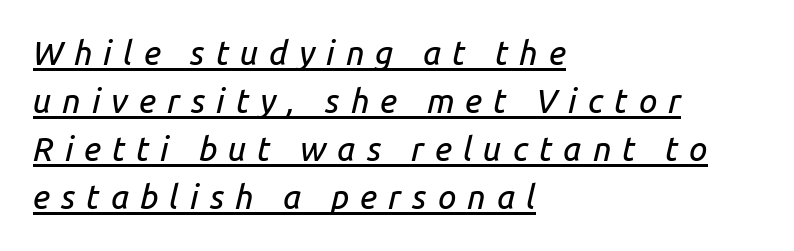
Q: Is the text italic (slanted)? A: Yes, it leans right by about 14 degrees.
Q: Is the text underlined? A: Yes.
Q: How is the paragraph aligned? A: Left-aligned.
Q: Is the spacing between letters normal or unusually wide? A: Unusually wide.
Q: Is the spacing between lines tight, normal or loose? A: Normal.
Q: Width (condensed, normal, or wide)? A: Normal.
Q: Stroke contrast? A: Low.
Q: x-height? A: Medium.
Q: Monospaced? A: No.
